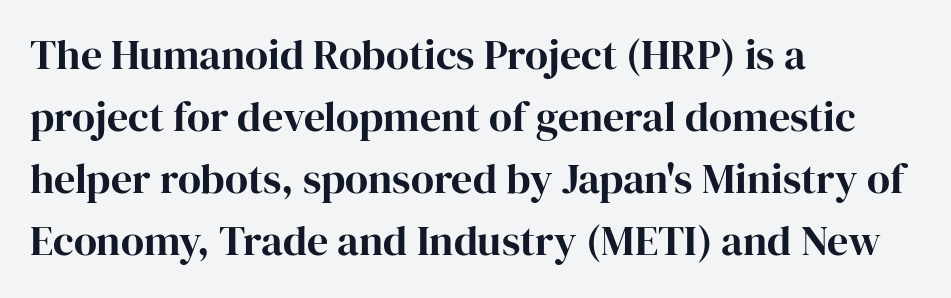
The space directly below the letters is spotless. Leftover space on each line is placed entirely after the last word. The specimen reads as upright at a glance. The rows are spaced the way most documents space them. The face used here is seriffed, in the tradition of book romans.
